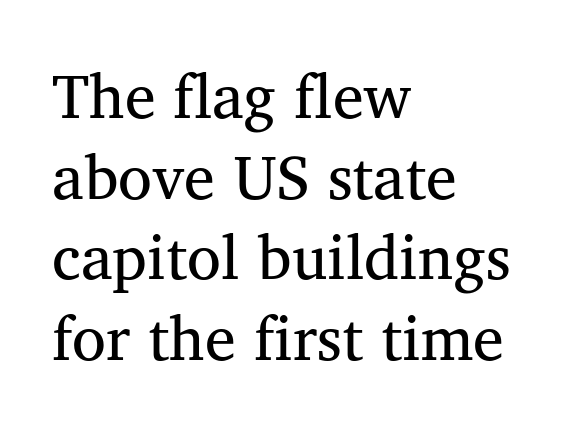
A clean baseline with only descenders dipping below it. Notice how the passage keeps a crisp vertical edge on the left only. The horizontal fit of the characters is conventional and even. Note the varied advance widths — an 'i' is clearly narrower than an 'm'.
